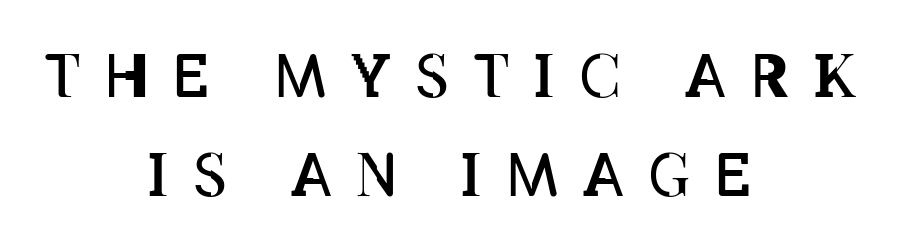
Q: Is the text bold? A: No.
Q: Is the text italic (slanted)? A: No, it is upright.
Q: Is the text underlined? A: No.
Q: How is the paragraph aligned? A: Centered.
Q: Is the spacing between letters normal or unusually wide? A: Unusually wide.
Q: Is the spacing between lines tight, normal or loose? A: Normal.
Q: Width (condensed, normal, or wide)? A: Condensed.
Q: Stroke contrast? A: Low.
Q: x-height? A: Large.
Q: Monospaced? A: No.
